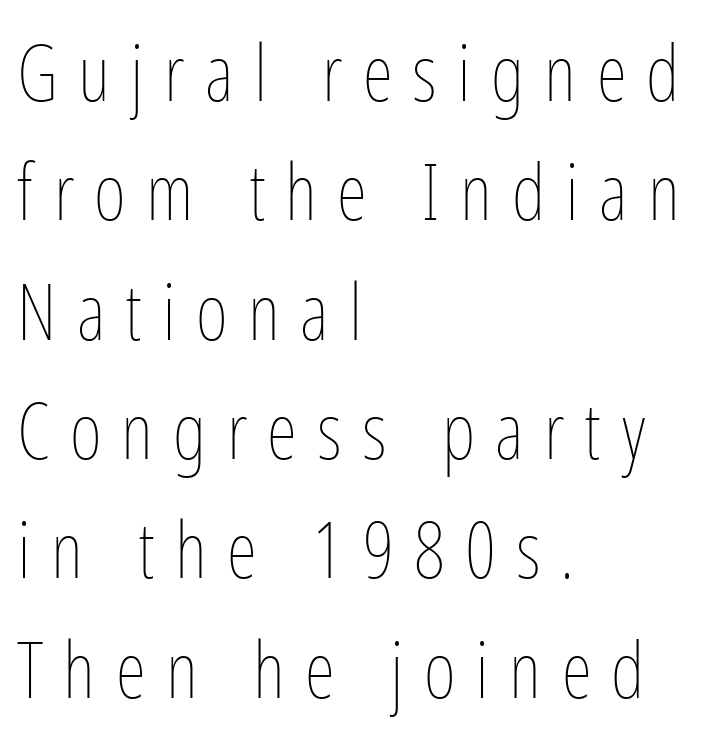
The image shows 78 px thin, condensed type, upright; set left-aligned, normal line spacing (1.53x), unusually wide letter spacing (+0.26 em), not underlined; low stroke contrast and a medium x-height.
